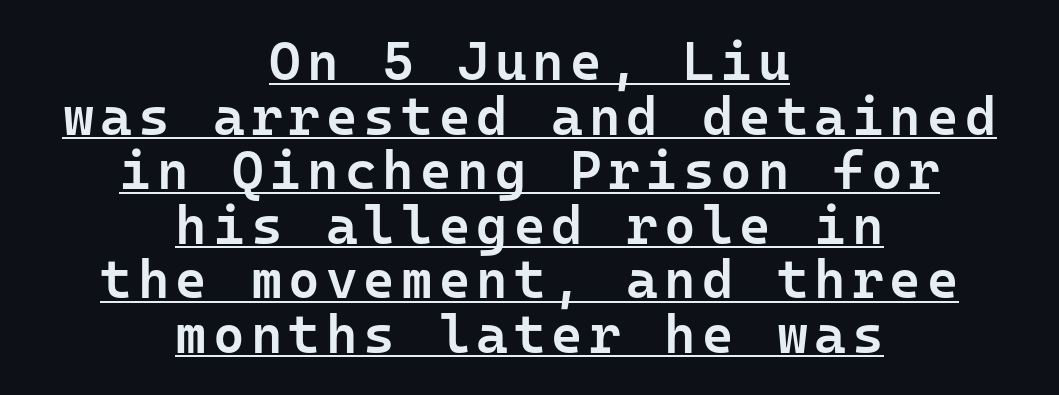
In terms of leading, this rendering errs on the cramped side. Notice how the passage keeps no hard edge, just a central spine. Spacing verdict: monospaced, one width for all characters. This sample uses an upright cut, with every glyph sitting square on the baseline. The characters display no serif detailing; their extremities are plain.
